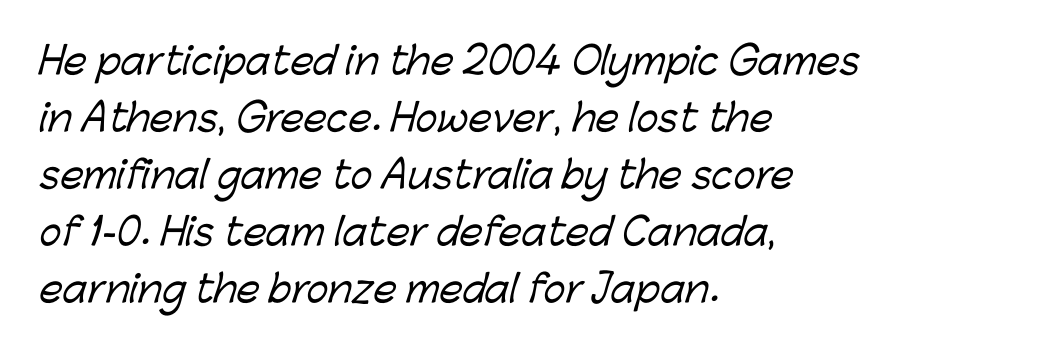
You could call the tracking neutral — neither tight nor loose. The face used here is a sans, in the tradition of grotesques and geometrics. Think of a printed novel: that variable character pitch is what you see here. Evenly set lines give the paragraph a standard silhouette. Words float on clear page, feet unadorned. Short and long lines alike share a common starting point at left.
